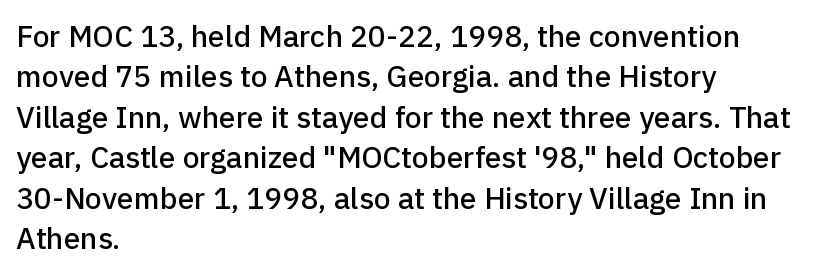
Q: Is the text italic (slanted)? A: No, it is upright.
Q: Is the typeface a serif or a sans-serif typeface? A: Sans-serif.
Q: Is the text underlined? A: No.
Q: How is the paragraph aligned? A: Left-aligned.
Q: Is the spacing between letters normal or unusually wide? A: Normal.
Q: Is the spacing between lines tight, normal or loose? A: Normal.
Q: Width (condensed, normal, or wide)? A: Normal.
Q: Stroke contrast? A: Low.
Q: x-height? A: Medium.
Q: Monospaced? A: No.
